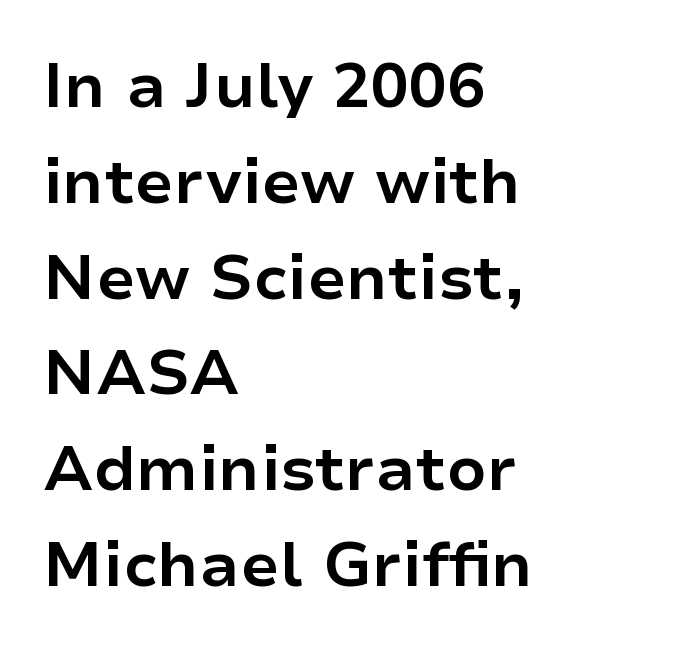
Q: Is the text bold? A: Yes.
Q: Is the text italic (slanted)? A: No, it is upright.
Q: Is the typeface a serif or a sans-serif typeface? A: Sans-serif.
Q: Is the text underlined? A: No.
Q: How is the paragraph aligned? A: Left-aligned.
Q: Is the spacing between letters normal or unusually wide? A: Normal.
Q: Is the spacing between lines tight, normal or loose? A: Normal.
Q: Width (condensed, normal, or wide)? A: Normal.
Q: Stroke contrast? A: Low.
Q: x-height? A: Medium.
Q: Monospaced? A: No.
